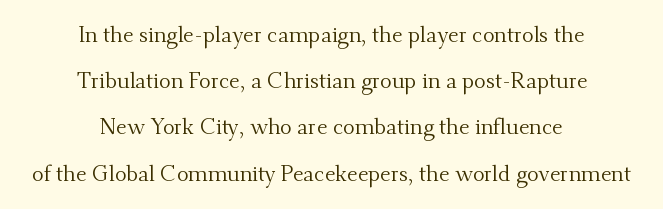
The image shows 22 px text type, upright; set centered, loose line spacing (2.1x), normal letter spacing, not underlined.
